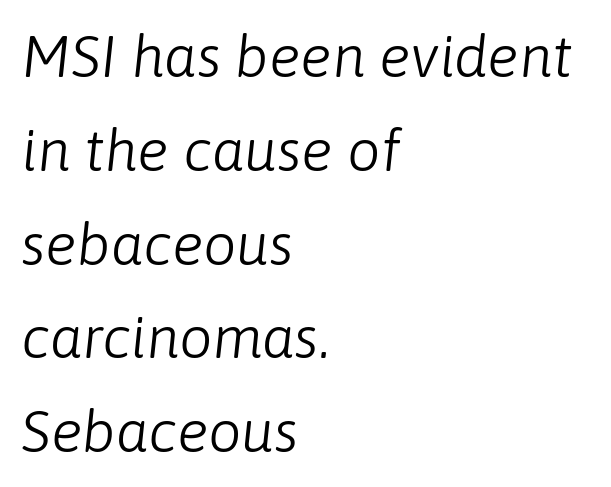
Leading: standard. The space beneath each line is pristine and unruled. Varying glyph widths throughout — classic text-font behaviour. The gaps between neighbouring characters are ordinary and unremarkable. Emphasis-style slanted type is in use. The font is comparable to plain body text, perhaps lighter.
